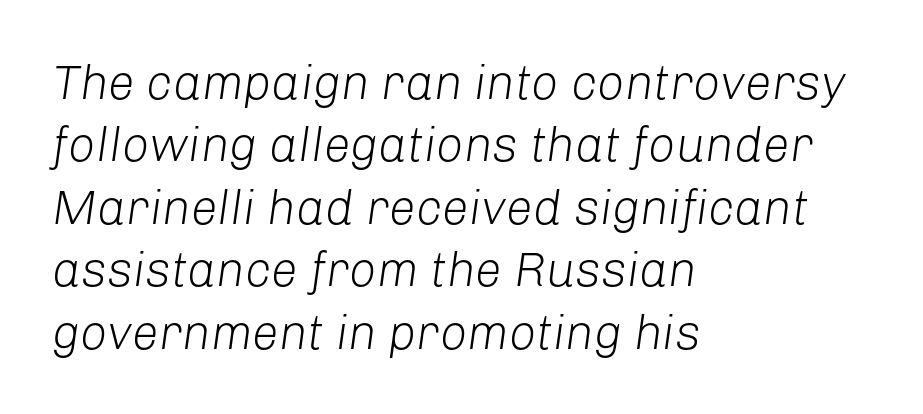
The image shows 48 px light type, italic (leaning right); set left-aligned, normal line spacing (1.3x), normal letter spacing, not underlined; low stroke contrast and a medium x-height.
